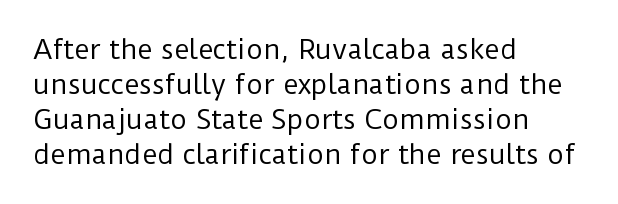
The strip under each line holds only bare page. Short note: letters normally spaced. The axis of the letterforms is exactly vertical. Line spacing here is normal. The rendering anchors every line to the left-hand side.
